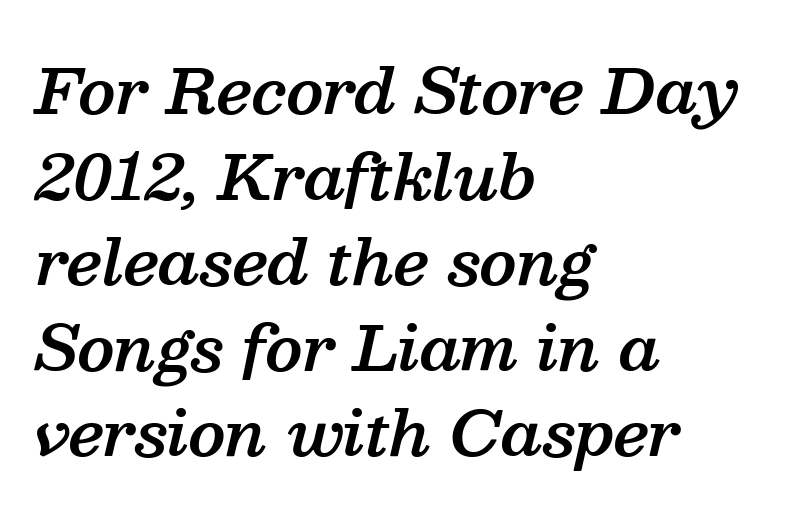
Reading down the column, the eye jumps a familiar distance to each next line. This rendering leaves character spacing at its baseline value. The type family on display is of the serif kind. The face used here is proportionally spaced, like ordinary book or web type.
